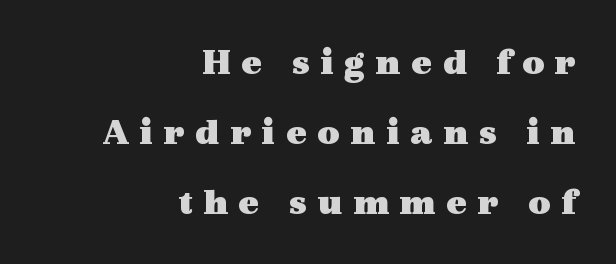
Q: Is the text bold? A: Yes.
Q: Is the text italic (slanted)? A: No, it is upright.
Q: Is the typeface a serif or a sans-serif typeface? A: Serif.
Q: Is the text underlined? A: No.
Q: How is the paragraph aligned? A: Right-aligned.
Q: Is the spacing between letters normal or unusually wide? A: Unusually wide.
Q: Width (condensed, normal, or wide)? A: Wide.
Q: x-height? A: Medium.
Q: Monospaced? A: No.
